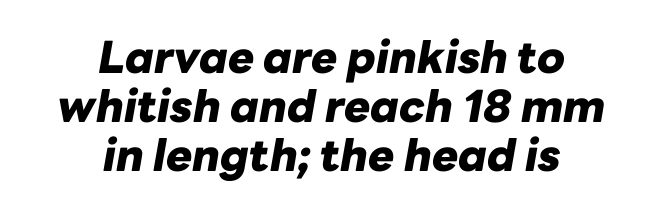
The passage shown is emphatically bold. These lines were composed using italics. Compared with a flush-left layout, this one balances lines on the center instead. This sample has the flowing, uneven cadence of proportional lettering. Horizontal bands of white between lines are thin slivers. Short note: letters normally spaced.
